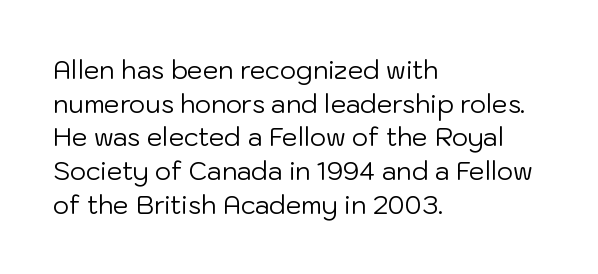
{"italic": "no", "bold": "no", "underline": "no", "align": "left", "line_spacing": "normal", "line_spacing_ratio": 1.35, "letter_spacing": "normal", "letter_spacing_em": 0.0, "glyph_px": 25}
